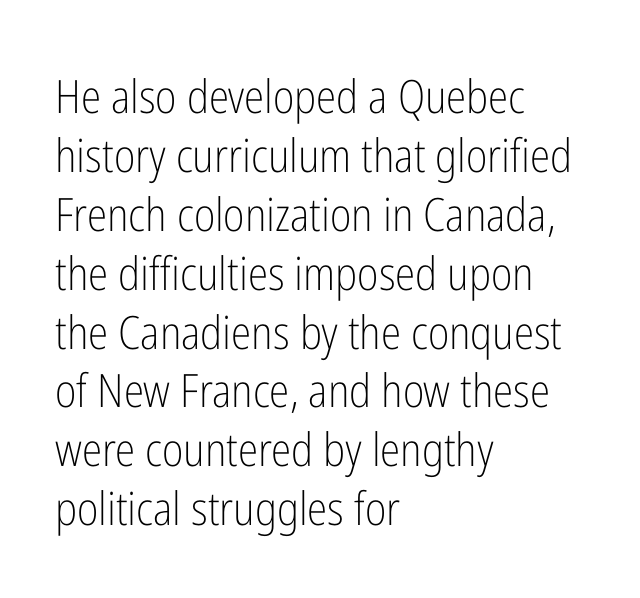
{"serif": "no", "italic": "no", "bold": "no", "weight": "light", "width": "condensed", "stroke_contrast": "low", "x_height": "medium", "monospaced": "no", "underline": "no", "align": "left", "line_spacing": "normal", "line_spacing_ratio": 1.28, "letter_spacing": "normal", "letter_spacing_em": 0.0, "glyph_px": 46}
